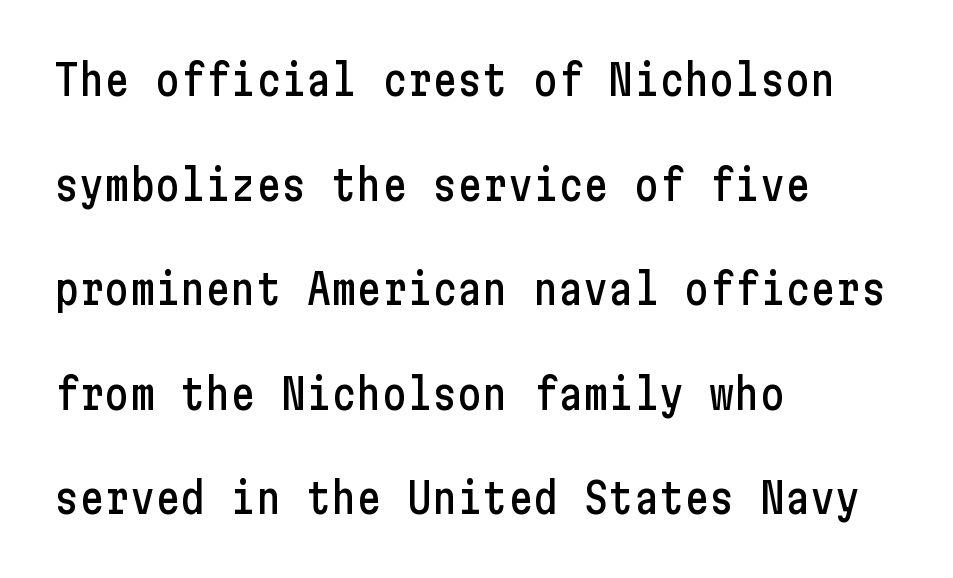
Casual observation: everything's shoved over to the left. No word sits above an underline. Unlike a traditional serif, this face leaves its strokes unadorned. Quick note: not italic, upright. Rows of type keep a wide berth in the vertical direction. Default kerning and tracking; the words read as compact shapes.
